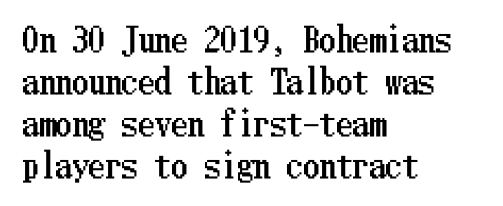
The image shows 33 px condensed type, upright; set left-aligned, normal line spacing (1.27x), normal letter spacing, not underlined; low stroke contrast and a medium x-height.
